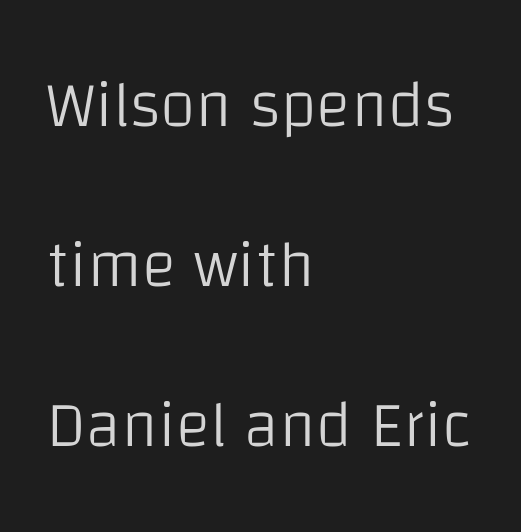
The image shows 65 px light sans-serif type, upright; set left-aligned, loose line spacing (2.46x), normal letter spacing, not underlined; low stroke contrast and a large x-height.
